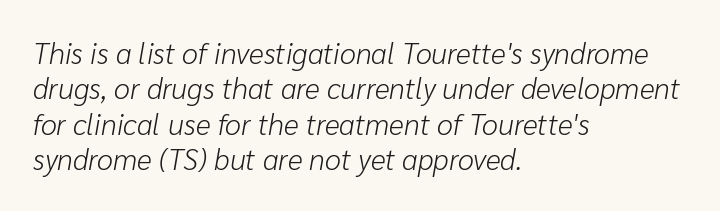
The font sits on the lighter half of the weight spectrum, regular included. It's the slanting kind of type. This sample has the flowing, uneven cadence of proportional lettering. Underlining? Definitely not there.
